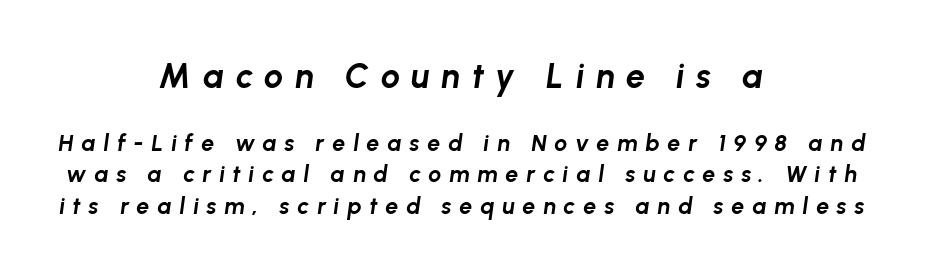
This sample has the flowing, uneven cadence of proportional lettering. Descender tails drop into unmarked territory. Weight check: bold — yes, fully. Characters are canted at an angle relative to the baseline's perpendicular.
